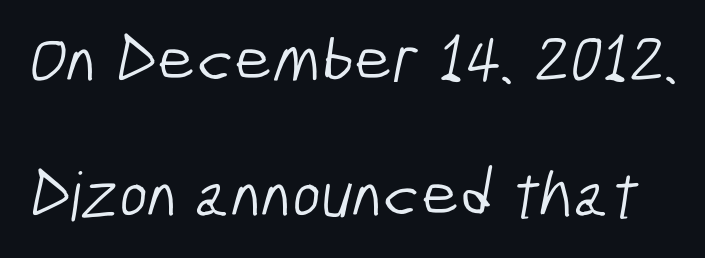
Think of a printed novel: that variable character pitch is what you see here. Just letters on the line, the space beneath them empty. Weight: in the light-to-regular range. Standard letterfit; no display-style spreading of the glyphs. Students, observe: this is what heavily led, spacious text looks like.
